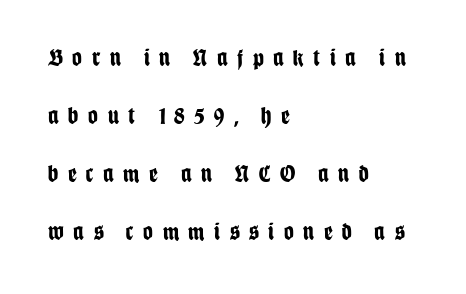
A typesetter would mark this as roman, not italic. Caption: multi-line text, flush left, ragged right. Typographic density is high because the face is bold. Anything drawn beneath the words? Only blank space. A typesetter would call this heavily tracked-out type. Airy leading.
